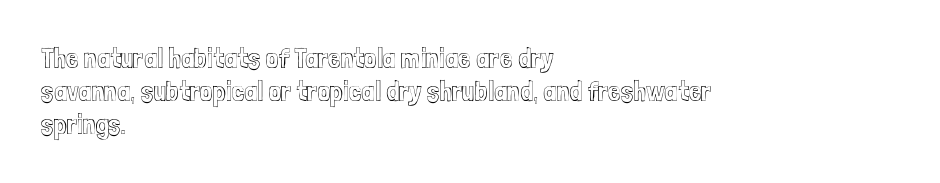
The gaps between neighbouring characters are ordinary and unremarkable. The text block is weighted toward the left margin, trailing off unevenly rightward. It's the straight-up-and-down kind of type. The passage shown is typed in a proportional face where columns would drift.
